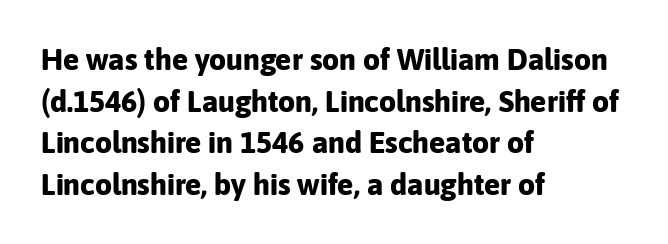
Just letters on the line, the space beneath them empty. Notice how descenders clear the ascenders below comfortably — that's standard leading. Nobody touched the tracking dial on this one. If you drew a line through each stem, it would be perfectly vertical. Serifs: no, the terminals of the letterforms are clean.
